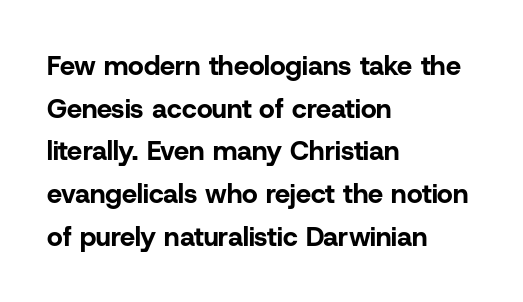
Typesetter's note: full bold, strokes at maximum text heaviness. Compared with typical paragraphs, the rows here are spaced about the same. Layout note: lines flush left. The passage shown is not underscored anywhere.
